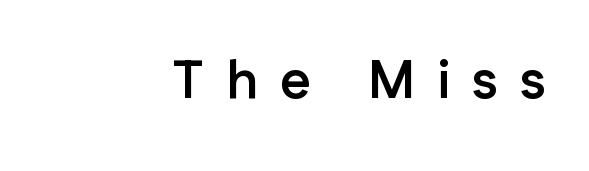
Q: Is the text bold? A: Yes.
Q: Is the text italic (slanted)? A: No, it is upright.
Q: Is the typeface a serif or a sans-serif typeface? A: Sans-serif.
Q: Is the text underlined? A: No.
Q: How is the paragraph aligned? A: Right-aligned.
Q: Is the spacing between letters normal or unusually wide? A: Unusually wide.
Q: Width (condensed, normal, or wide)? A: Normal.
Q: Stroke contrast? A: Low.
Q: x-height? A: Medium.
Q: Monospaced? A: No.
